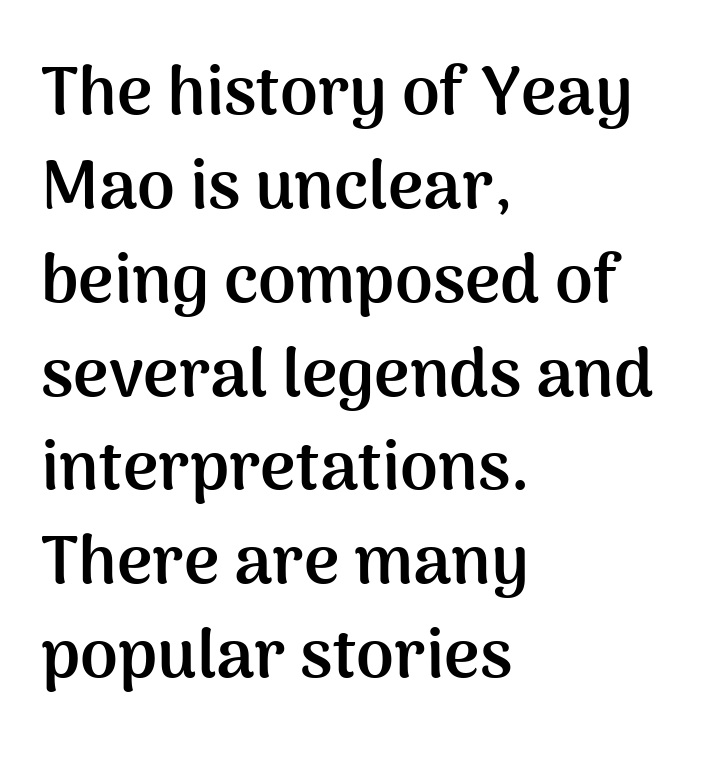
Q: Is the text bold? A: Yes.
Q: Is the text italic (slanted)? A: No, it is upright.
Q: Is the typeface a serif or a sans-serif typeface? A: Sans-serif.
Q: Is the text underlined? A: No.
Q: How is the paragraph aligned? A: Left-aligned.
Q: Is the spacing between letters normal or unusually wide? A: Normal.
Q: Is the spacing between lines tight, normal or loose? A: Normal.
Q: Width (condensed, normal, or wide)? A: Normal.
Q: Stroke contrast? A: Medium.
Q: x-height? A: Medium.
Q: Monospaced? A: No.
